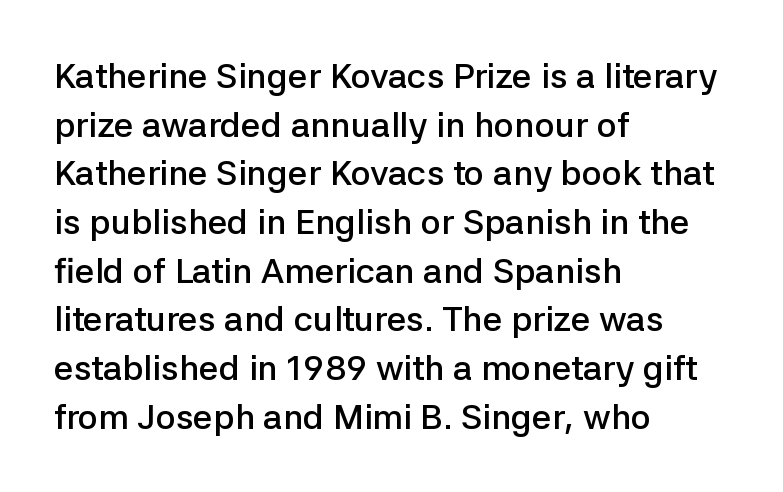
{"serif": "no", "italic": "no", "bold": "semi", "weight": "semibold", "width": "normal", "stroke_contrast": "low", "x_height": "medium", "monospaced": "no", "underline": "no", "align": "left", "line_spacing": "normal", "line_spacing_ratio": 1.39, "letter_spacing": "normal", "letter_spacing_em": 0.0, "glyph_px": 35}
